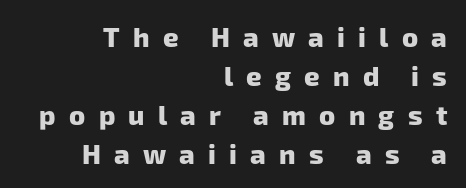
Q: Is the text bold? A: Yes.
Q: Is the text underlined? A: No.
Q: How is the paragraph aligned? A: Right-aligned.
Q: Is the spacing between letters normal or unusually wide? A: Unusually wide.
Q: Is the spacing between lines tight, normal or loose? A: Normal.
